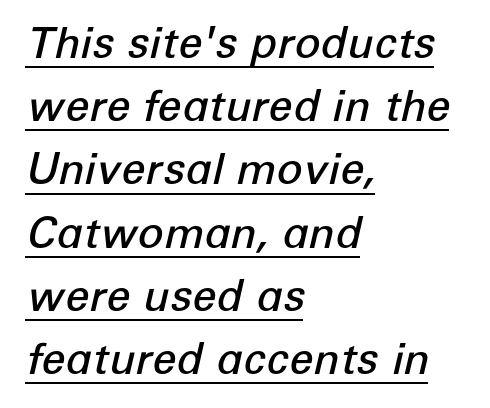
The image shows 43 px semibold type, italic (leaning right); set left-aligned, normal line spacing (1.47x), normal letter spacing, underlined; low stroke contrast and a medium x-height.
